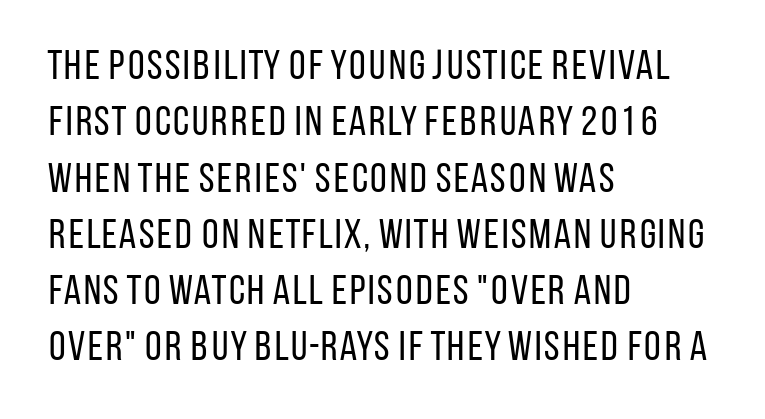
The image shows 42 px regular-weight, condensed sans-serif type, upright; set left-aligned, normal line spacing (1.34x), normal letter spacing, not underlined; low stroke contrast and a large x-height.
